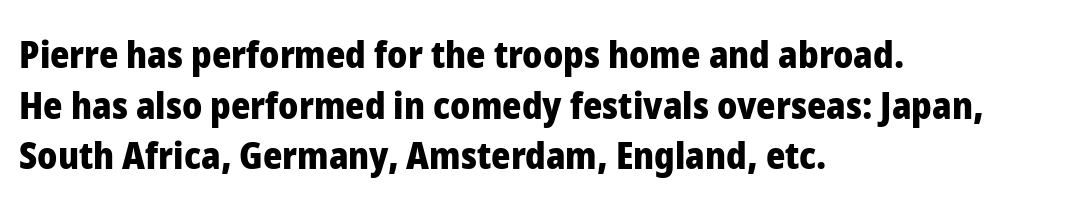
Q: Is the text bold? A: Yes.
Q: Is the text italic (slanted)? A: No, it is upright.
Q: Is the typeface a serif or a sans-serif typeface? A: Sans-serif.
Q: Is the text underlined? A: No.
Q: How is the paragraph aligned? A: Left-aligned.
Q: Is the spacing between letters normal or unusually wide? A: Normal.
Q: Is the spacing between lines tight, normal or loose? A: Normal.
Q: Width (condensed, normal, or wide)? A: Normal.
Q: Stroke contrast? A: Low.
Q: x-height? A: Medium.
Q: Monospaced? A: No.
